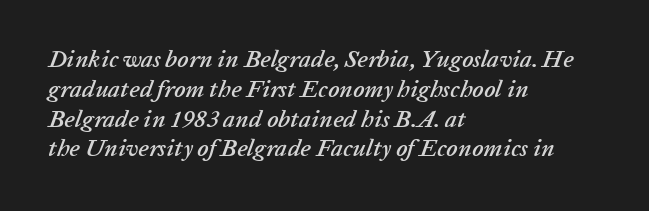
{"italic": "yes", "lean": "right", "slant_degrees": 20, "underline": "no", "align": "left", "line_spacing_ratio": 1.24, "letter_spacing": "normal", "letter_spacing_em": 0.0, "glyph_px": 24}
